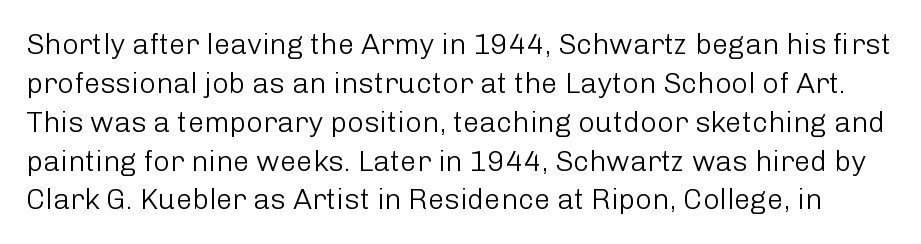
Q: Is the text bold? A: No.
Q: Is the text italic (slanted)? A: No, it is upright.
Q: Is the typeface a serif or a sans-serif typeface? A: Sans-serif.
Q: Is the text underlined? A: No.
Q: Is the spacing between letters normal or unusually wide? A: Normal.
Q: Is the spacing between lines tight, normal or loose? A: Normal.
Q: Width (condensed, normal, or wide)? A: Normal.
Q: Stroke contrast? A: Low.
Q: x-height? A: Medium.
Q: Monospaced? A: No.
